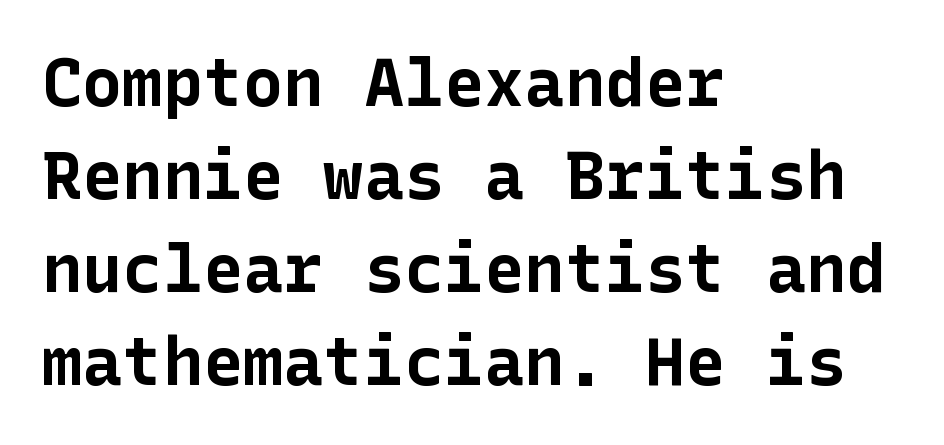
The letters stand straight up with perfectly vertical stems. Each letter's strokes conclude bluntly, with no projecting serifs. Left-aligned paragraph, ragged on the right. The passage shown has conventional tracking throughout. Heavy, bold letterforms.
